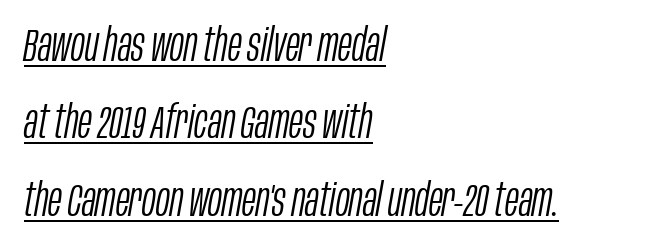
Compared with typical paragraphs, the rows here are spaced about the same. No heavy texture on the line: the type isn't bold. Slanted lettering throughout. Do the characters align in a grid? No, the font is proportional.
